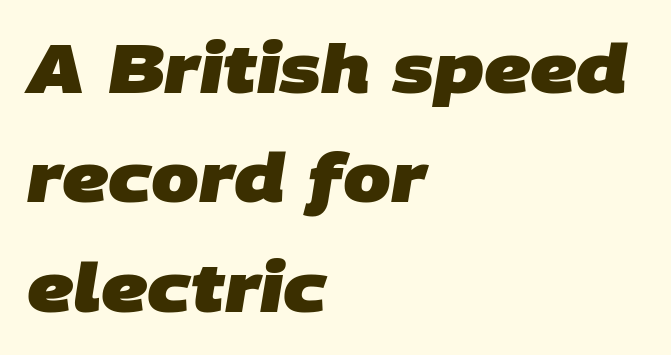
A dark, heavy texture on the line: the type is bold. The lines in this sample share a left origin and differ only in where they stop. Note: no serifs on the glyphs. Do the characters align in a grid? No, the font is proportional. The words here are not underlined.
